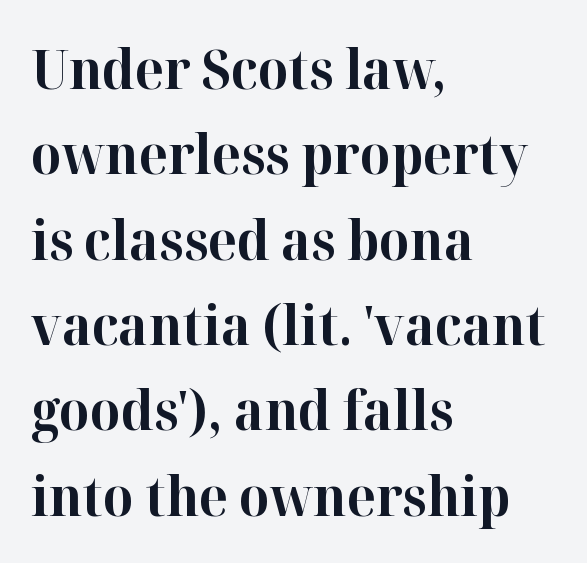
This sample uses an upright cut, with every glyph sitting square on the baseline. Do the characters align in a grid? No, the font is proportional. This is serif lettering, the kind often seen in printed books. You could call the tracking neutral — neither tight nor loose. Regular leading.
